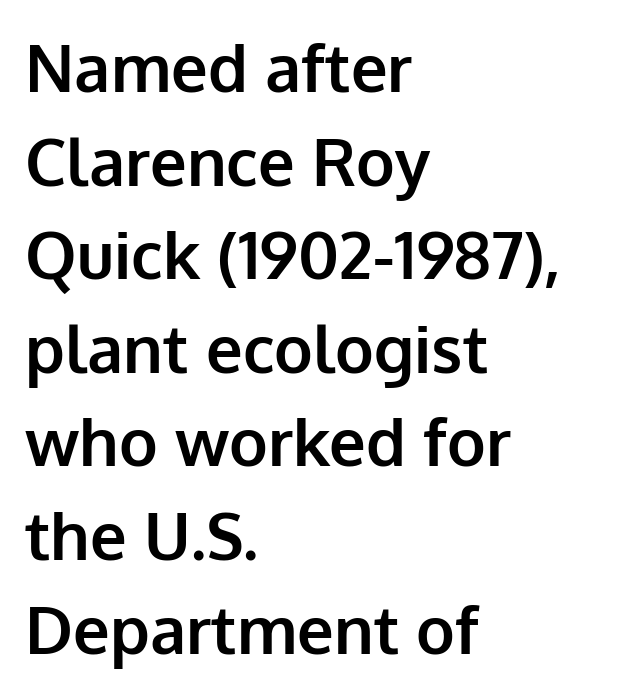
Q: Is the text bold? A: Yes.
Q: Is the text italic (slanted)? A: No, it is upright.
Q: Is the typeface a serif or a sans-serif typeface? A: Sans-serif.
Q: Is the text underlined? A: No.
Q: How is the paragraph aligned? A: Left-aligned.
Q: Is the spacing between letters normal or unusually wide? A: Normal.
Q: Is the spacing between lines tight, normal or loose? A: Normal.
Q: Width (condensed, normal, or wide)? A: Normal.
Q: Stroke contrast? A: Low.
Q: x-height? A: Medium.
Q: Monospaced? A: No.
